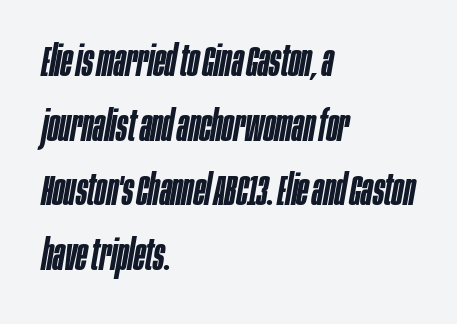
{"italic": "yes", "lean": "right", "slant_degrees": 10, "bold": "semi", "weight": "semibold", "width": "condensed", "stroke_contrast": "low", "x_height": "large", "monospaced": "no", "underline": "no", "align": "left", "line_spacing": "normal", "line_spacing_ratio": 1.54, "letter_spacing": "normal", "letter_spacing_em": 0.0, "glyph_px": 42}
